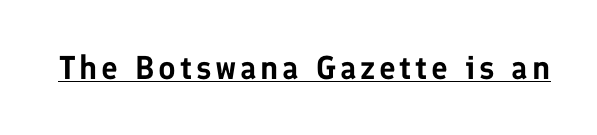
The image shows 33 px sans-serif type, upright; set underlined; low stroke contrast and a medium x-height.
